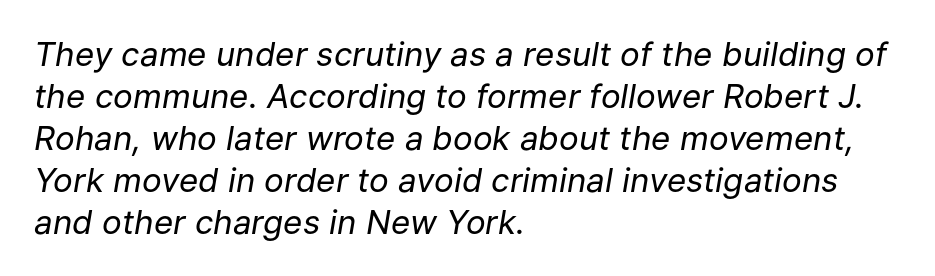
Q: Is the text bold? A: No.
Q: Is the text italic (slanted)? A: Yes, it leans right by about 9 degrees.
Q: Is the text underlined? A: No.
Q: How is the paragraph aligned? A: Left-aligned.
Q: Is the spacing between letters normal or unusually wide? A: Normal.
Q: Is the spacing between lines tight, normal or loose? A: Normal.
Q: Width (condensed, normal, or wide)? A: Normal.
Q: Stroke contrast? A: Low.
Q: x-height? A: Medium.
Q: Monospaced? A: No.
